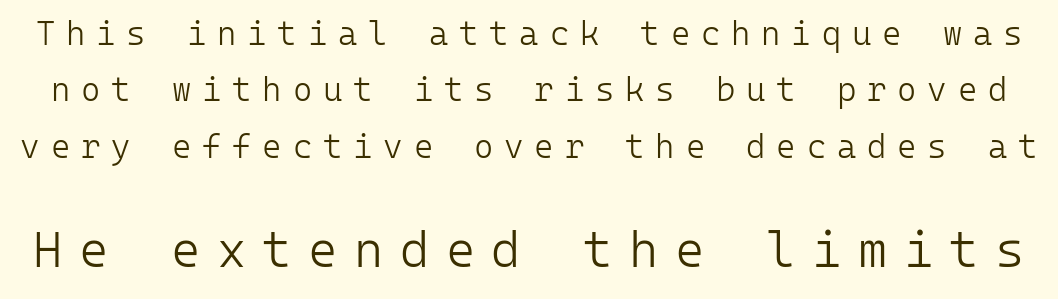
Q: Is the text bold? A: No.
Q: Is the text italic (slanted)? A: No, it is upright.
Q: Is the typeface a serif or a sans-serif typeface? A: Sans-serif.
Q: Is the text underlined? A: No.
Q: Is the spacing between letters normal or unusually wide? A: Unusually wide.
Q: Which block of text is set in a larger size, the first (top) or the second (bottom)? A: The second (bottom) one.
Q: Width (condensed, normal, or wide)? A: Normal.
Q: Stroke contrast? A: Low.
Q: x-height? A: Medium.
Q: Monospaced? A: Yes.
